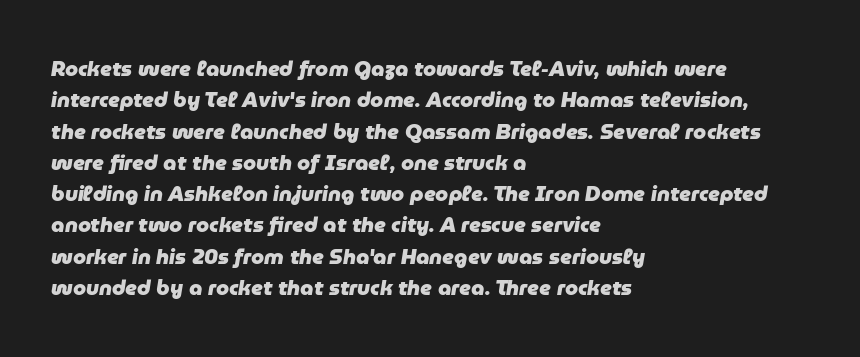
Q: Is the text bold? A: Yes.
Q: Is the text italic (slanted)? A: Yes, it leans right by about 9 degrees.
Q: Is the text underlined? A: No.
Q: How is the paragraph aligned? A: Left-aligned.
Q: Is the spacing between letters normal or unusually wide? A: Normal.
Q: Is the spacing between lines tight, normal or loose? A: Normal.
